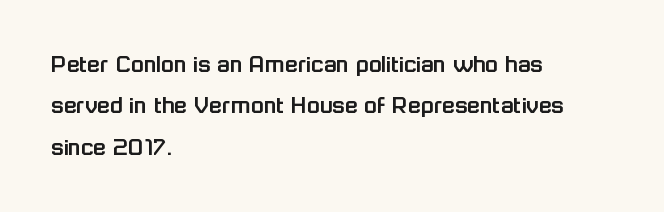
{"italic": "no", "underline": "no", "align": "left", "line_spacing": "normal", "line_spacing_ratio": 1.59, "letter_spacing": "normal", "letter_spacing_em": 0.0, "glyph_px": 26}
